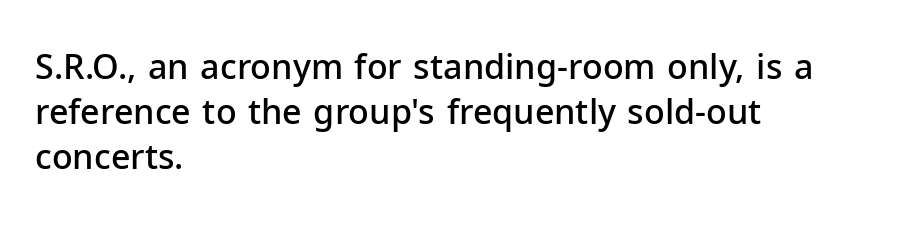
Q: Is the text bold? A: Semi-bold.
Q: Is the text italic (slanted)? A: No, it is upright.
Q: Is the typeface a serif or a sans-serif typeface? A: Sans-serif.
Q: Is the text underlined? A: No.
Q: How is the paragraph aligned? A: Left-aligned.
Q: Is the spacing between letters normal or unusually wide? A: Normal.
Q: Is the spacing between lines tight, normal or loose? A: Normal.
Q: Width (condensed, normal, or wide)? A: Normal.
Q: Stroke contrast? A: Low.
Q: x-height? A: Medium.
Q: Monospaced? A: No.
